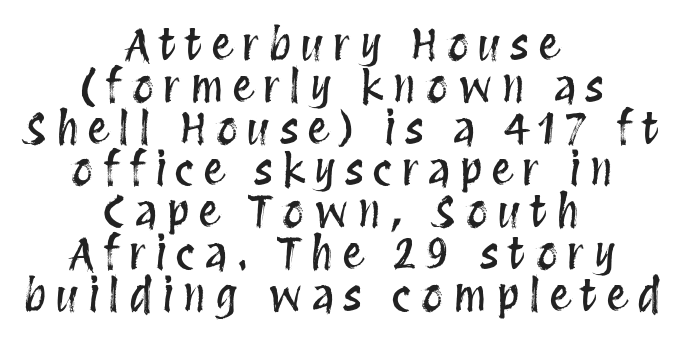
The image shows 44 px condensed type, upright; set centered, tight line spacing (0.95x), unusually wide letter spacing (+0.21 em), not underlined; medium stroke contrast and a large x-height.
